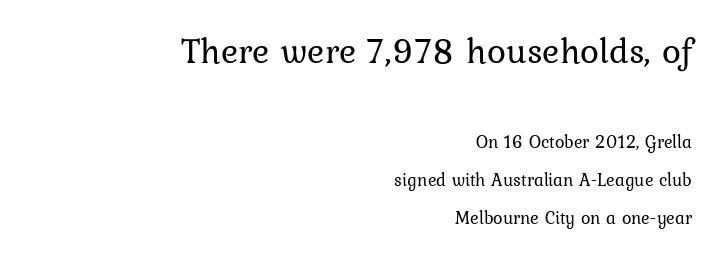
The image shows 36 px regular-weight serif type, upright; set right-aligned, loose line spacing (2.11x), normal letter spacing, not underlined; the first (top) block is 2.0x larger; low stroke contrast and a medium x-height.
